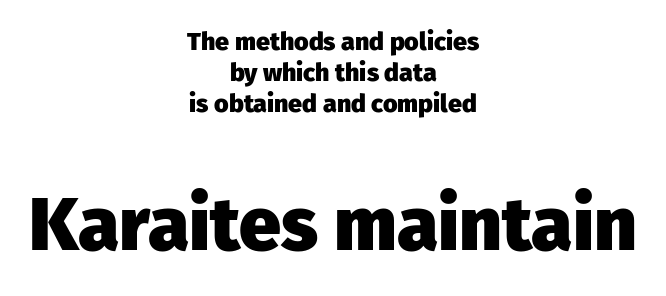
Nope, not italic — everything's standing straight. You could not count columns in this text — the font is proportionally spaced. On the weight axis this lands at bold, roughly 700. This rendering employs a face without finishing strokes, i.e., a sans-serif. Honestly, the letter spacing is just normal — you wouldn't notice it. The lower block of text is set noticeably larger than the block above it.
